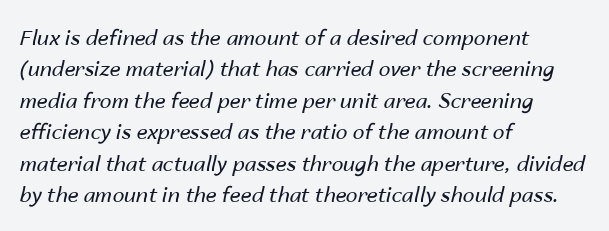
The image shows 21 px text type, italic (leaning right); set left-aligned, normal line spacing (1.5x), normal letter spacing, not underlined.
